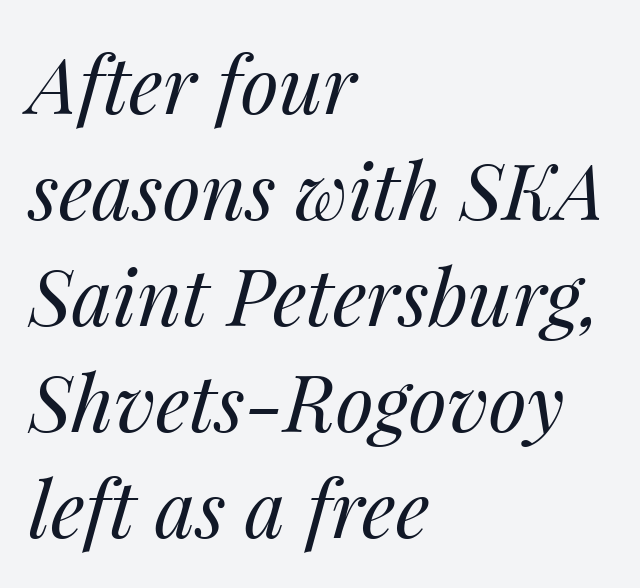
Q: Is the text bold? A: No.
Q: Is the text italic (slanted)? A: Yes, it leans right by about 14 degrees.
Q: Is the text underlined? A: No.
Q: How is the paragraph aligned? A: Left-aligned.
Q: Is the spacing between letters normal or unusually wide? A: Normal.
Q: Is the spacing between lines tight, normal or loose? A: Normal.
Q: Width (condensed, normal, or wide)? A: Normal.
Q: Stroke contrast? A: Medium.
Q: x-height? A: Medium.
Q: Monospaced? A: No.
